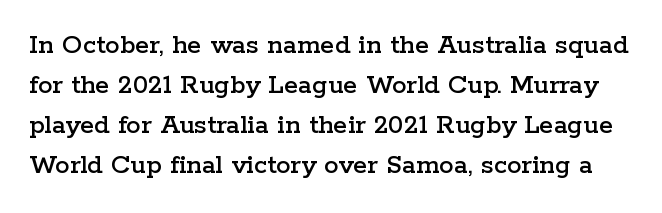
Q: Is the text italic (slanted)? A: No, it is upright.
Q: Is the typeface a serif or a sans-serif typeface? A: Serif.
Q: Is the text underlined? A: No.
Q: Is the spacing between letters normal or unusually wide? A: Normal.
Q: Is the spacing between lines tight, normal or loose? A: Normal.
Q: Width (condensed, normal, or wide)? A: Wide.
Q: Stroke contrast? A: Low.
Q: x-height? A: Medium.
Q: Monospaced? A: No.
